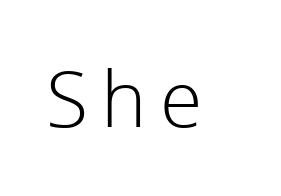
Look at the bottom of the vertical strokes: they stop flat, with no serifs. A bare baseline throughout the passage. Unlike italic type, these characters show no tilt at all. This sample has the flowing, uneven cadence of proportional lettering. Stems and bowls with no extra thickness — not bold.
